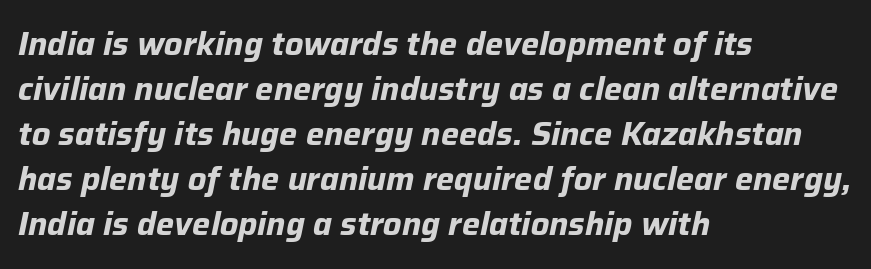
Is the block centered? No — it sits flush against the left margin. Words float on clear page, feet unadorned. Summary of vertical rhythm: regular, with standard interline spacing. Is the letter spacing exaggerated? No — it looks like the ordinary default.
